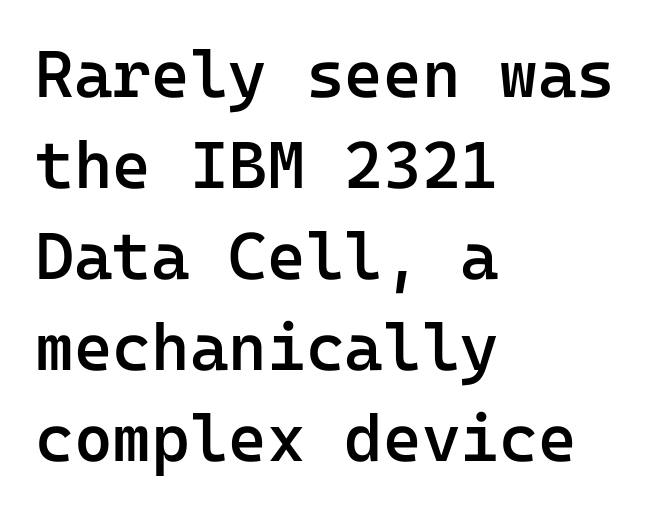
The text block is weighted toward the left margin, trailing off unevenly rightward. The tracking reads as untouched default to a designer's eye. Emphasis by weight is partial: semibold. The rendering uses a moderate line-height, typical for paragraphs.
